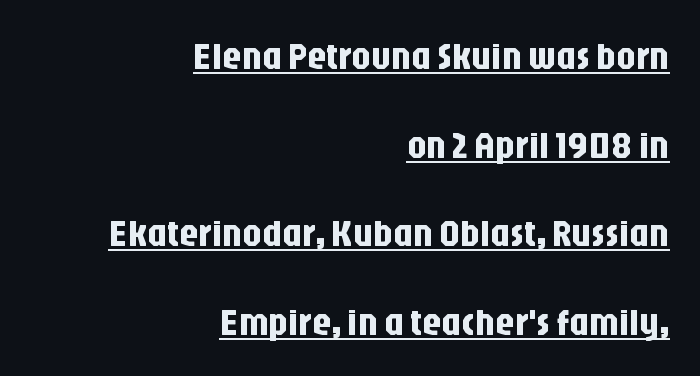
Q: Is the text italic (slanted)? A: No, it is upright.
Q: Is the typeface a serif or a sans-serif typeface? A: Sans-serif.
Q: Is the text underlined? A: Yes.
Q: How is the paragraph aligned? A: Right-aligned.
Q: Is the spacing between letters normal or unusually wide? A: Normal.
Q: Is the spacing between lines tight, normal or loose? A: Loose.
Q: Width (condensed, normal, or wide)? A: Condensed.
Q: Stroke contrast? A: Low.
Q: x-height? A: Large.
Q: Monospaced? A: No.
